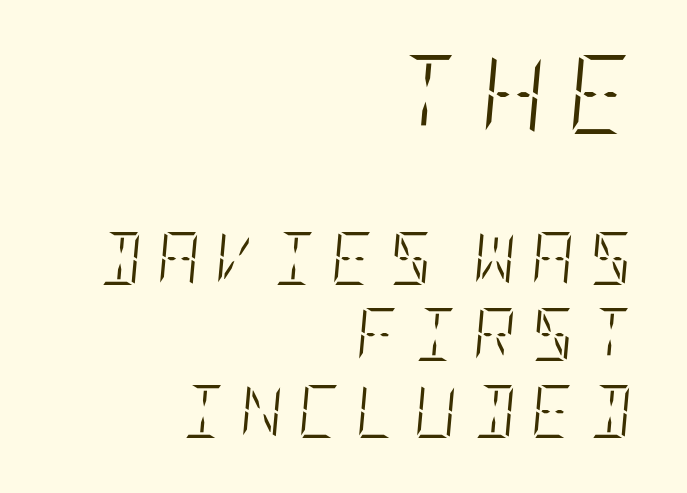
Slanted lettering throughout. Typesetter's note — upper block bumped up in size, lower block left smaller. These lines are set flush right with a ragged left edge. Weight: regular or lighter. Underlining? Definitely not there.
